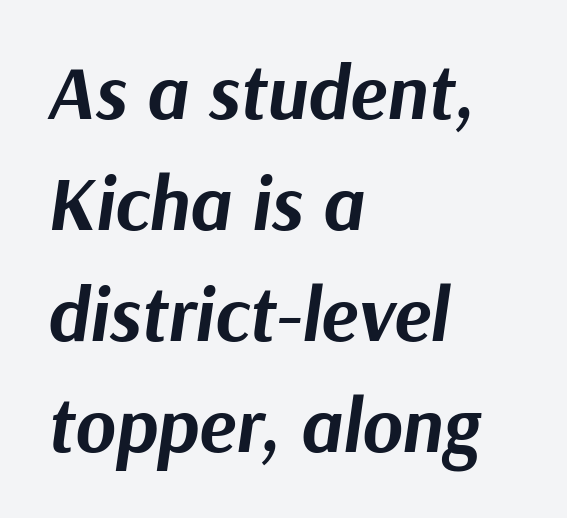
Q: Is the text bold? A: Yes.
Q: Is the text italic (slanted)? A: Yes, it leans right by about 9 degrees.
Q: Is the text underlined? A: No.
Q: How is the paragraph aligned? A: Left-aligned.
Q: Is the spacing between letters normal or unusually wide? A: Normal.
Q: Is the spacing between lines tight, normal or loose? A: Normal.
Q: Width (condensed, normal, or wide)? A: Normal.
Q: Stroke contrast? A: Medium.
Q: x-height? A: Medium.
Q: Monospaced? A: No.
